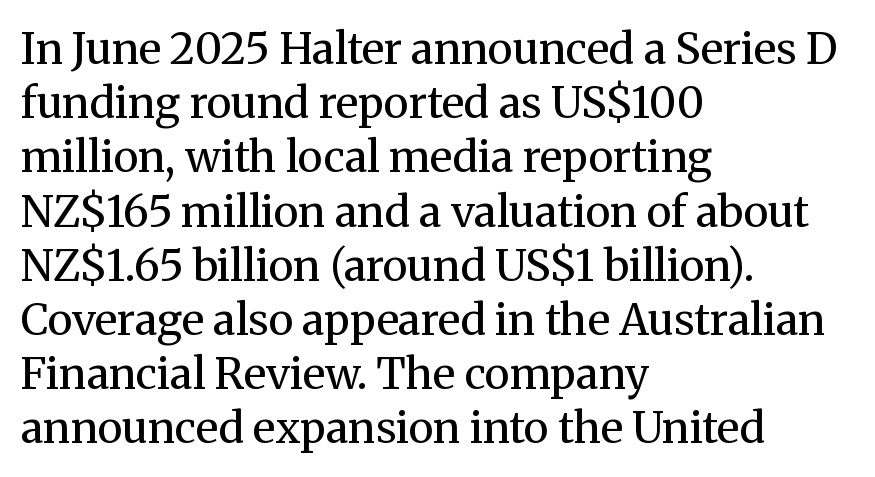
Q: Is the text bold? A: No.
Q: Is the text italic (slanted)? A: No, it is upright.
Q: Is the typeface a serif or a sans-serif typeface? A: Serif.
Q: Is the text underlined? A: No.
Q: How is the paragraph aligned? A: Left-aligned.
Q: Is the spacing between letters normal or unusually wide? A: Normal.
Q: Is the spacing between lines tight, normal or loose? A: Normal.
Q: Width (condensed, normal, or wide)? A: Normal.
Q: Stroke contrast? A: Medium.
Q: x-height? A: Medium.
Q: Monospaced? A: No.
